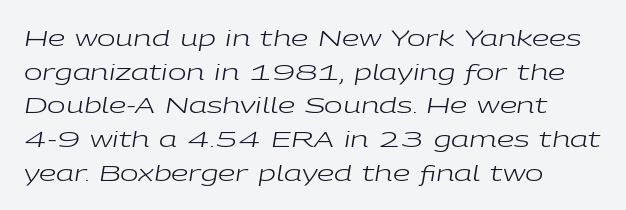
{"italic": "yes", "lean": "right", "slant_degrees": 9, "bold": "no", "underline": "no", "align": "left", "line_spacing": "normal", "line_spacing_ratio": 1.53, "letter_spacing": "normal", "letter_spacing_em": 0.0, "glyph_px": 22}
